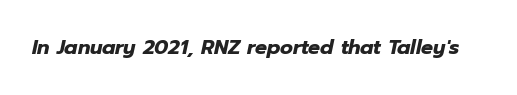
Q: Is the text bold? A: Yes.
Q: Is the text italic (slanted)? A: Yes, it leans right by about 12 degrees.
Q: Is the text underlined? A: No.
Q: Is the spacing between letters normal or unusually wide? A: Normal.
